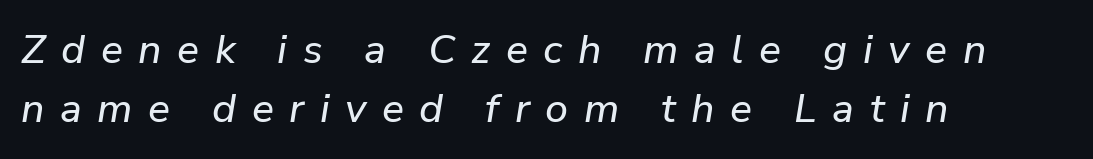
Is there much room between lines? A standard amount, neither cramped nor airy. The rendering anchors every line to the left-hand side. The letters are spread apart with noticeably loose tracking. Compared with ordinary roman type, these characters are visibly tilted. The foot of each line stays bare and open.
